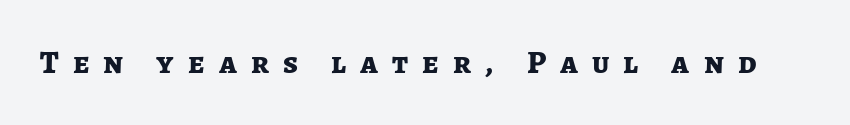
{"serif": "no", "italic": "no", "bold": "yes", "weight": "bold", "width": "normal", "stroke_contrast": "low", "x_height": "medium", "monospaced": "no", "underline": "no", "letter_spacing": "wide", "letter_spacing_em": 0.44, "glyph_px": 32}
